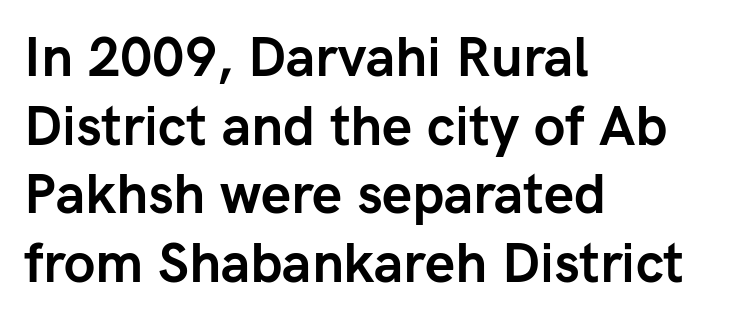
Regarding leading, the lines here are spaced in the standard way. Beneath every word, the page is bare. Look at the tracking — it's just the regular setting, nothing added. Character widths vary here, with narrow letters taking less room than wide ones. Heavy-handed strokes throughout: this text is bold.
